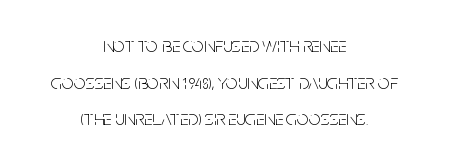
{"italic": "no", "bold": "no", "underline": "no", "align": "center", "line_spacing_ratio": 1.75, "letter_spacing": "normal", "letter_spacing_em": 0.0, "glyph_px": 21}
